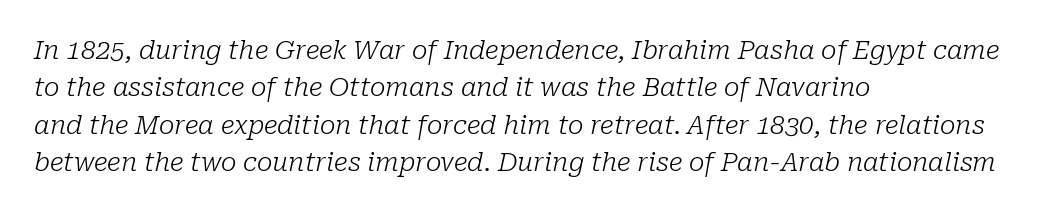
The image shows 26 px text type, italic (leaning right); set left-aligned, normal line spacing (1.44x), normal letter spacing, not underlined.
